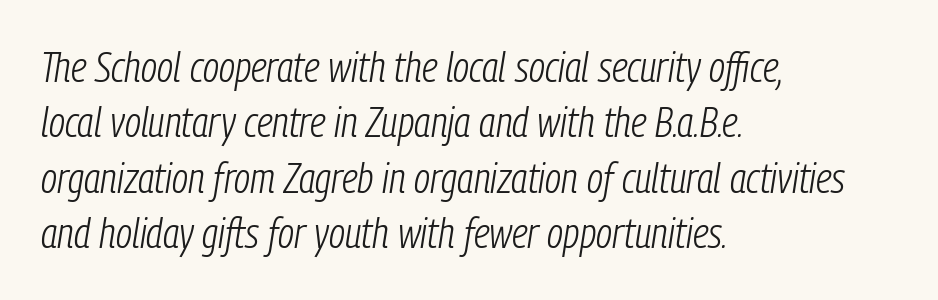
Q: Is the text bold? A: No.
Q: Is the text italic (slanted)? A: Yes, it leans right by about 9 degrees.
Q: Is the text underlined? A: No.
Q: How is the paragraph aligned? A: Left-aligned.
Q: Is the spacing between letters normal or unusually wide? A: Normal.
Q: Is the spacing between lines tight, normal or loose? A: Normal.
Q: Width (condensed, normal, or wide)? A: Condensed.
Q: Stroke contrast? A: Low.
Q: x-height? A: Medium.
Q: Monospaced? A: No.
